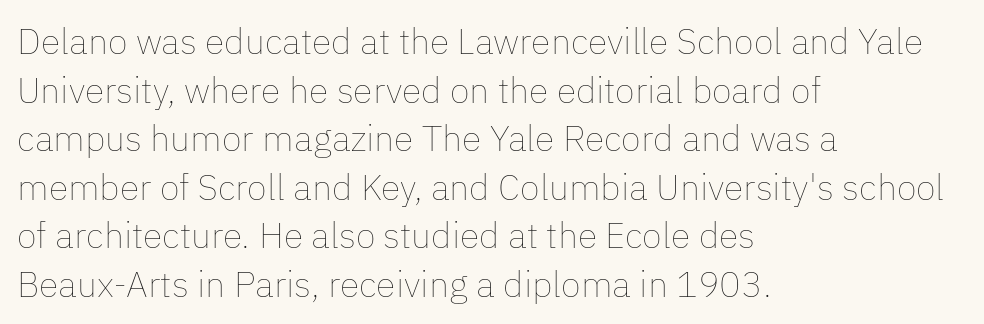
Q: Is the text bold? A: No.
Q: Is the text italic (slanted)? A: No, it is upright.
Q: Is the text underlined? A: No.
Q: How is the paragraph aligned? A: Left-aligned.
Q: Is the spacing between letters normal or unusually wide? A: Normal.
Q: Is the spacing between lines tight, normal or loose? A: Normal.
Q: Width (condensed, normal, or wide)? A: Normal.
Q: Stroke contrast? A: Low.
Q: x-height? A: Medium.
Q: Monospaced? A: No.
